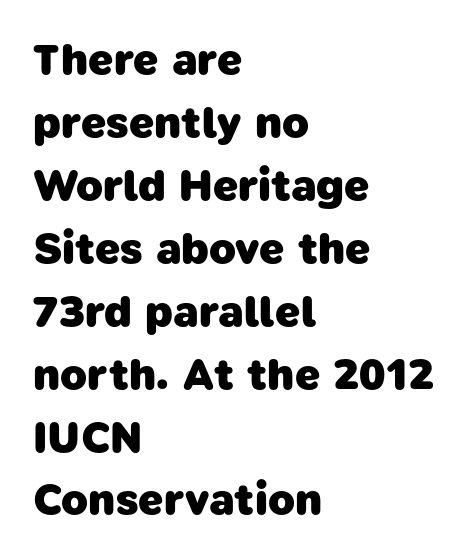
Layout note: lines flush left. Unmarked baselines from the first word to the last. Students, this is bold: see how much ink each stroke carries. This block has exactly the height ordinary leading produces. This rendering employs a face without finishing strokes, i.e., a sans-serif. Varying glyph widths throughout — classic text-font behaviour.
